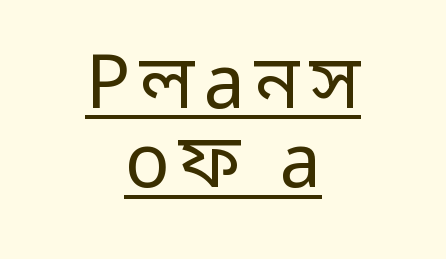
Q: Is the text bold? A: No.
Q: Is the text italic (slanted)? A: No, it is upright.
Q: Is the typeface a serif or a sans-serif typeface? A: Sans-serif.
Q: Is the text underlined? A: Yes.
Q: How is the paragraph aligned? A: Centered.
Q: Is the spacing between lines tight, normal or loose? A: Tight.
Q: Width (condensed, normal, or wide)? A: Normal.
Q: Stroke contrast? A: Low.
Q: x-height? A: Medium.
Q: Monospaced? A: No.
